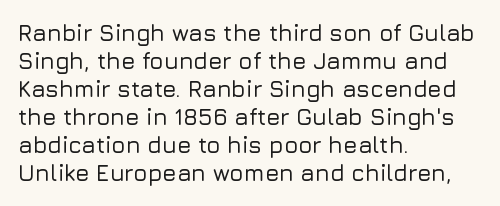
{"italic": "no", "underline": "no", "align": "left", "line_spacing_ratio": 1.22, "letter_spacing": "normal", "letter_spacing_em": 0.0, "glyph_px": 23}
